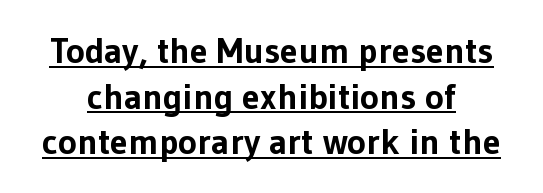
The rag falls on both sides of this text block equally. Between one letter and the next there's only the usual sliver of space. This sample uses a sans-serif face. In terms of leading, this rendering sits right in the middle. These words are printed bold, with thick strokes throughout.
